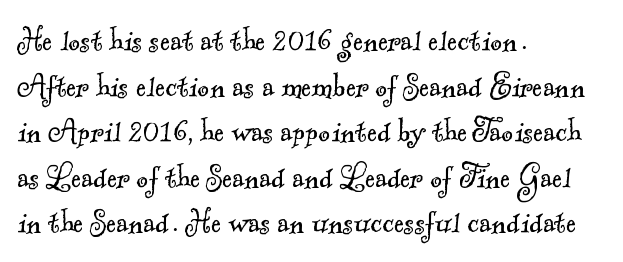
The image shows 37 px light serif type; set left-aligned, line spacing 1.23x, normal letter spacing, not underlined; a small x-height.
